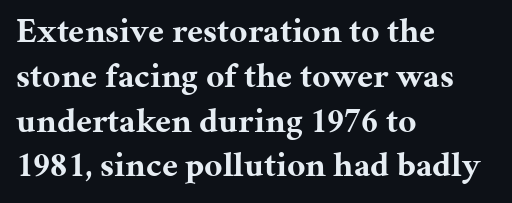
The image shows 35 px bold serif type, upright; set left-aligned, normal line spacing (1.28x), normal letter spacing, not underlined; medium stroke contrast and a medium x-height.
